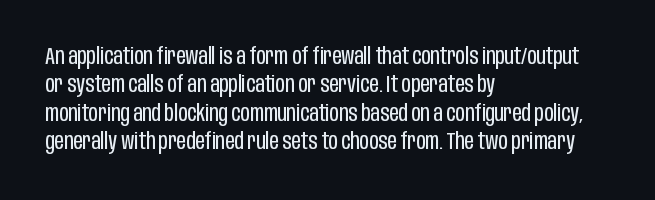
Nobody touched the tracking dial on this one. Visually the block forms a straight wall on the left and a jagged coastline on the right. Posture: upright roman. Beneath every word, the page is bare.
